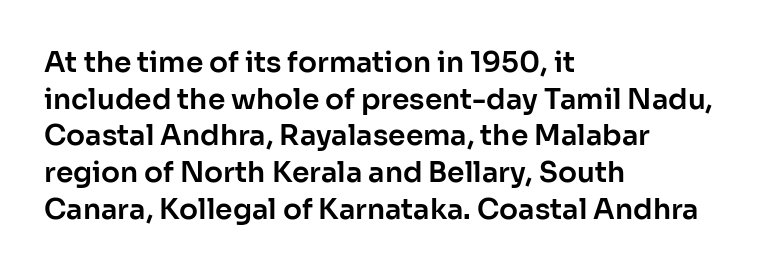
The image shows 28 px sans-serif type, upright; set left-aligned, normal line spacing (1.31x), normal letter spacing, not underlined; low stroke contrast and a medium x-height.
